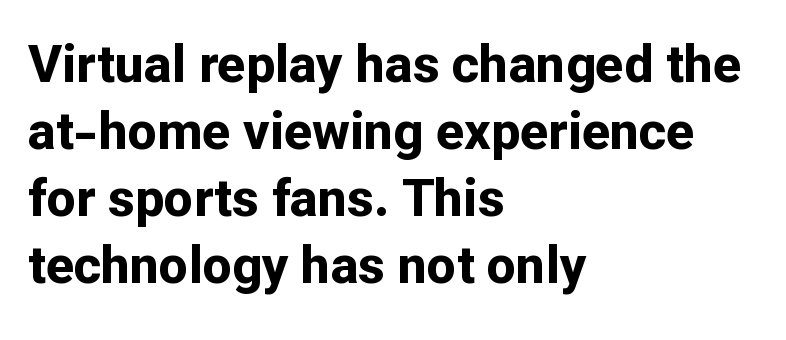
The image shows 52 px bold sans-serif type, upright; set left-aligned, normal line spacing (1.29x), normal letter spacing, not underlined; low stroke contrast and a medium x-height.
